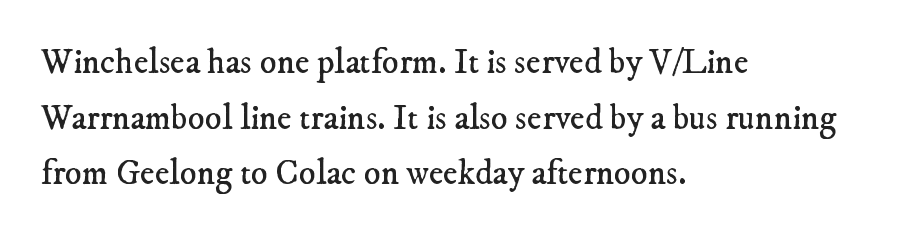
{"serif": "yes", "bold": "no", "weight": "regular", "width": "normal", "stroke_contrast": "low", "x_height": "small", "monospaced": "no", "underline": "no", "align": "left", "line_spacing": "normal", "line_spacing_ratio": 1.59, "letter_spacing": "normal", "letter_spacing_em": 0.0, "glyph_px": 35}
